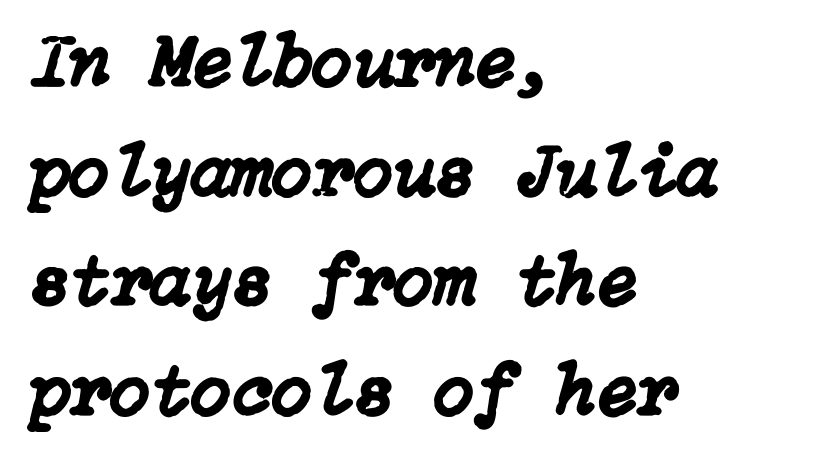
Q: Is the text italic (slanted)? A: Yes, it leans right by about 15 degrees.
Q: Is the text underlined? A: No.
Q: How is the paragraph aligned? A: Left-aligned.
Q: Is the spacing between letters normal or unusually wide? A: Normal.
Q: Is the spacing between lines tight, normal or loose? A: Normal.
Q: Width (condensed, normal, or wide)? A: Normal.
Q: Stroke contrast? A: Low.
Q: x-height? A: Medium.
